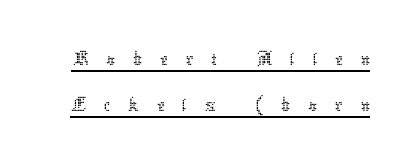
The image shows 44 px thin type, upright; set tight line spacing (1.05x), unusually wide letter spacing (+0.4 em), underlined; low stroke contrast and a medium x-height.
